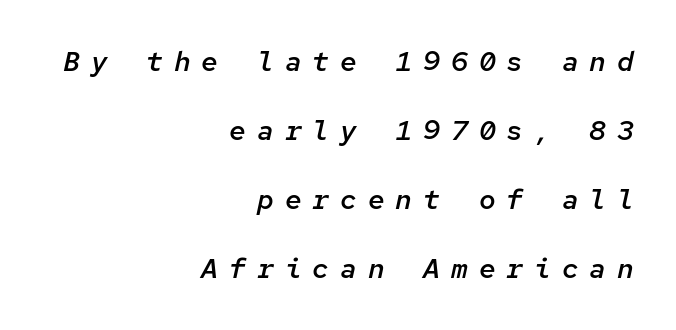
The image shows 28 px semibold type, italic (leaning right), monospaced; set right-aligned, loose line spacing (2.47x), unusually wide letter spacing (+0.39 em), not underlined; low stroke contrast and a medium x-height.
